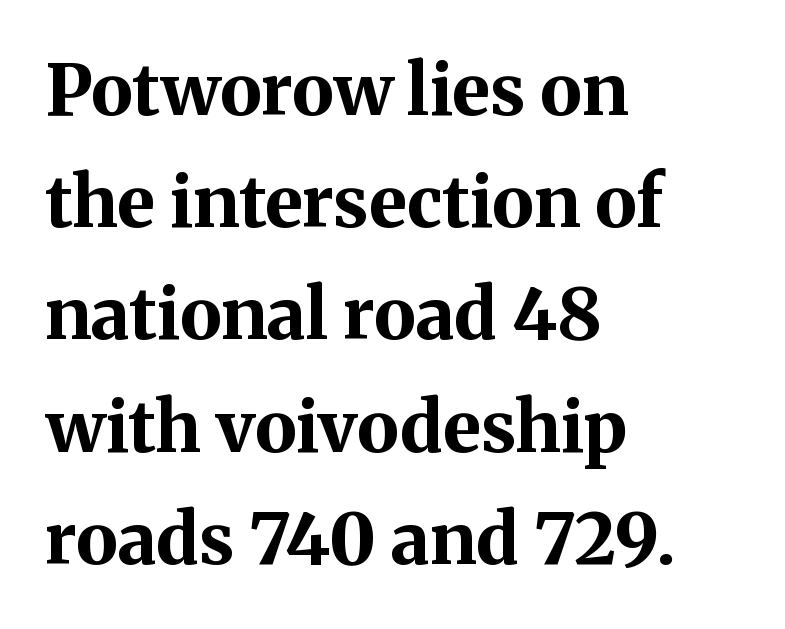
Rows of type keep a routine distance in the vertical direction. Casual observation: everything's shoved over to the left. Typographically, this falls in the serif category. The face used here is proportionally spaced, like ordinary book or web type. Its strokes are broad and dark, the hallmark of bold type.
